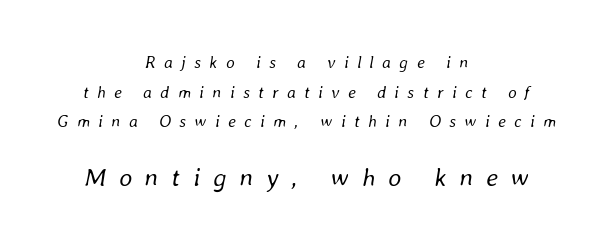
Q: Is the text bold? A: No.
Q: Is the text italic (slanted)? A: Yes, it leans right by about 8 degrees.
Q: Is the text underlined? A: No.
Q: How is the paragraph aligned? A: Centered.
Q: Is the spacing between letters normal or unusually wide? A: Unusually wide.
Q: Which block of text is set in a larger size, the first (top) or the second (bottom)? A: The second (bottom) one.
